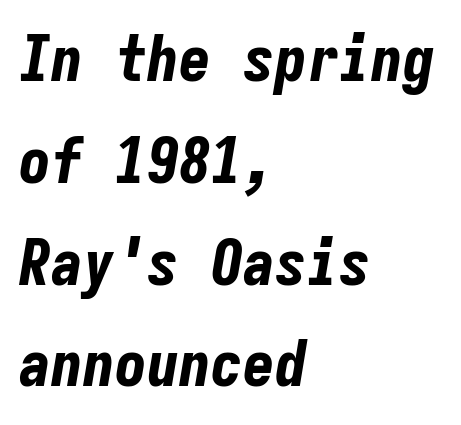
The letters are slanted; this is an italic face. This sample has the even, mechanical cadence of fixed-width lettering. Baseline-to-baseline distance is the conventional proportion of letter height. Letter spacing: default. Check the space under the baseline: it is left empty.
